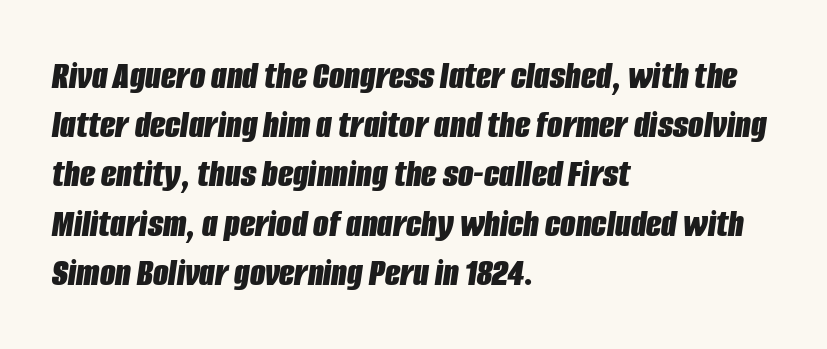
Q: Is the text bold? A: Yes.
Q: Is the text italic (slanted)? A: Yes, it leans right by about 8 degrees.
Q: Is the text underlined? A: No.
Q: How is the paragraph aligned? A: Left-aligned.
Q: Is the spacing between letters normal or unusually wide? A: Normal.
Q: Width (condensed, normal, or wide)? A: Condensed.
Q: Stroke contrast? A: Low.
Q: x-height? A: Large.
Q: Monospaced? A: No.
